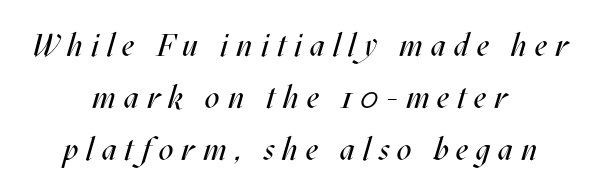
The letters are spread apart with noticeably loose tracking. Horizontal alignment here is central, giving a formal, balanced look. The rendering applies a slant to the glyphs. Evenly set lines give the paragraph a standard silhouette.
